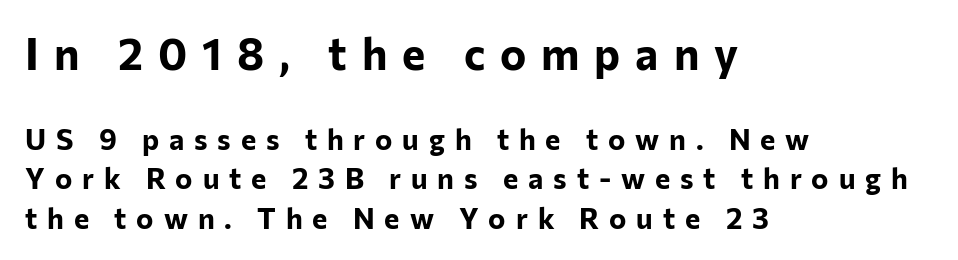
The image shows 44 px bold sans-serif type, upright; set left-aligned, normal line spacing (1.36x), unusually wide letter spacing (+0.34 em), not underlined; the first (top) block is 1.52x larger; low stroke contrast and a medium x-height.
